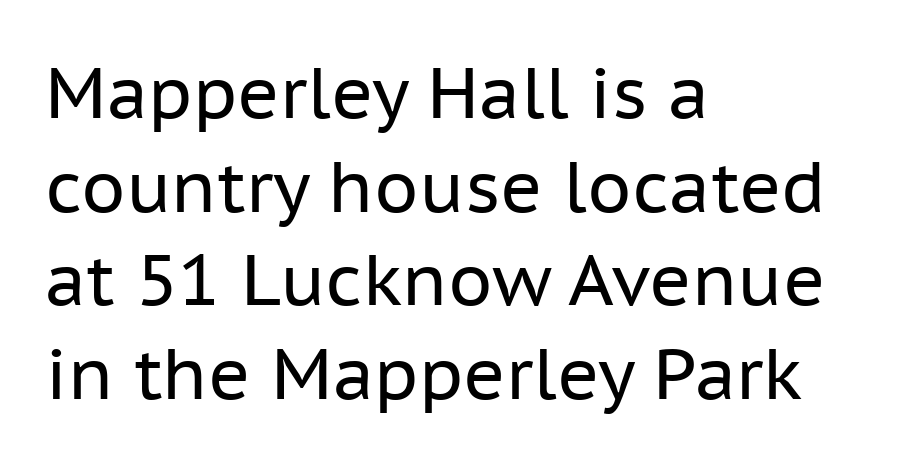
Line beginnings align vertically; line endings do not. A typesetter would call this proportional, since set widths differ per character. This block has exactly the height ordinary leading produces. The baseline area is clear.
